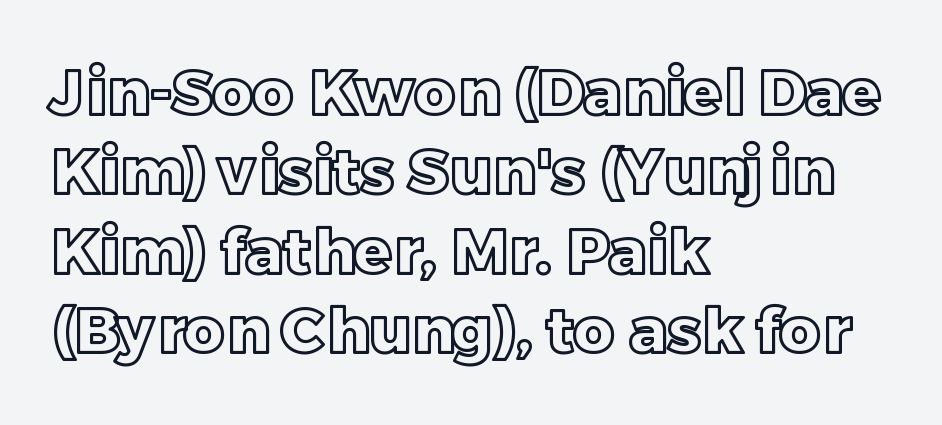
{"italic": "no", "width": "normal", "x_height": "large", "monospaced": "no", "underline": "no", "align": "left", "line_spacing": "normal", "line_spacing_ratio": 1.26, "letter_spacing": "normal", "letter_spacing_em": 0.0, "glyph_px": 63}
